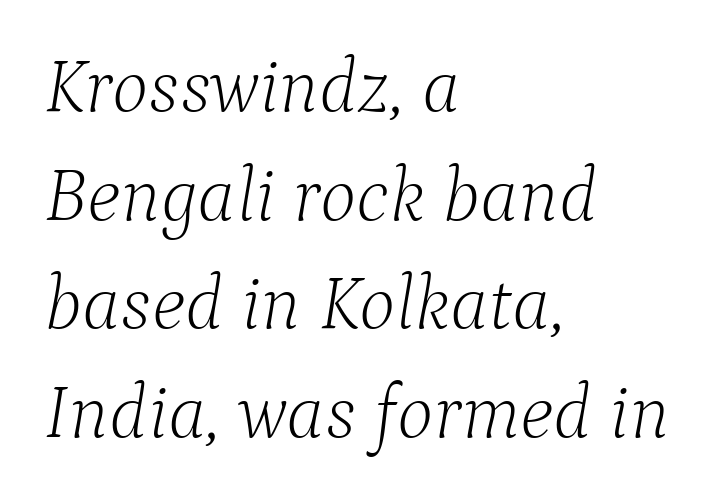
Q: Is the text bold? A: No.
Q: Is the text italic (slanted)? A: Yes, it leans right by about 9 degrees.
Q: Is the typeface a serif or a sans-serif typeface? A: Serif.
Q: Is the text underlined? A: No.
Q: How is the paragraph aligned? A: Left-aligned.
Q: Is the spacing between letters normal or unusually wide? A: Normal.
Q: Is the spacing between lines tight, normal or loose? A: Normal.
Q: Width (condensed, normal, or wide)? A: Normal.
Q: Stroke contrast? A: Low.
Q: x-height? A: Medium.
Q: Monospaced? A: No.
